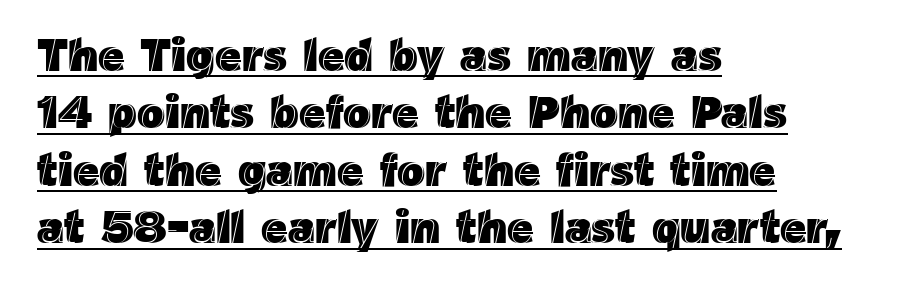
{"italic": "no", "width": "normal", "x_height": "medium", "monospaced": "no", "underline": "yes", "align": "left", "line_spacing": "normal", "line_spacing_ratio": 1.25, "letter_spacing": "normal", "letter_spacing_em": 0.0, "glyph_px": 46}
